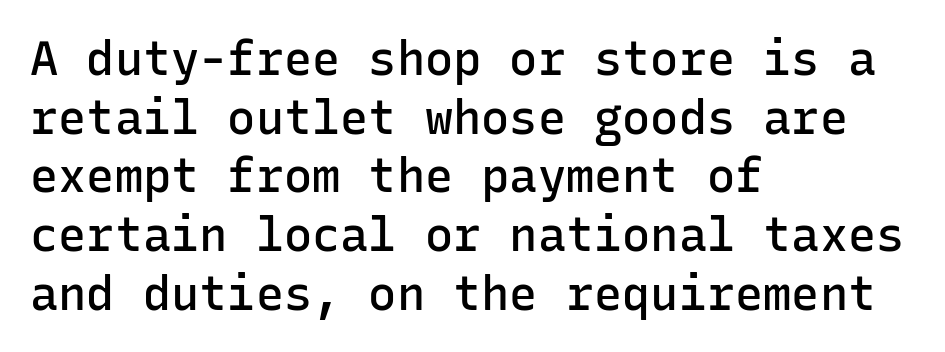
The image shows 47 px semibold sans-serif type, upright, monospaced; set left-aligned, normal line spacing (1.25x), normal letter spacing, not underlined; low stroke contrast and a medium x-height.
